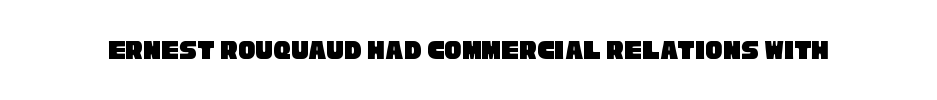
{"serif": "no", "width": "condensed", "stroke_contrast": "low", "x_height": "large", "monospaced": "no", "underline": "no", "letter_spacing": "normal", "letter_spacing_em": 0.0, "glyph_px": 29}
